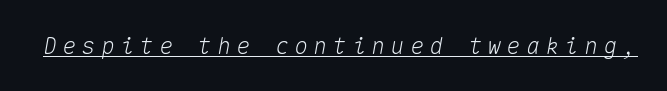
{"italic": "yes", "lean": "right", "slant_degrees": 10, "underline": "yes", "letter_spacing": "wide", "letter_spacing_em": 0.24, "glyph_px": 23}
